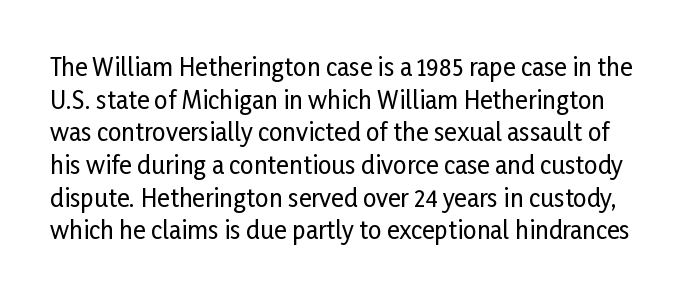
The image shows 24 px text type, upright; set normal line spacing (1.36x), normal letter spacing, not underlined.
